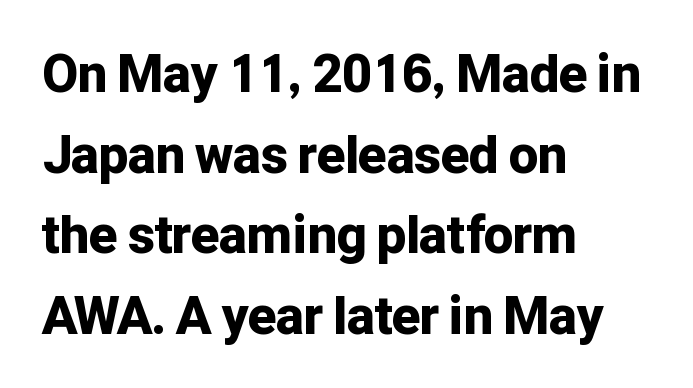
Italic: no, the glyphs are upright roman. In terms of leading, this rendering sits right in the middle. Character widths vary here, with narrow letters taking less room than wide ones. Letter spacing: default.
